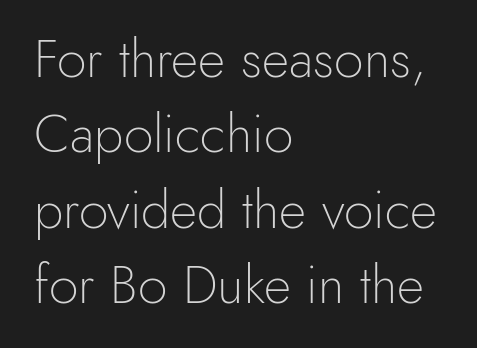
Q: Is the text bold? A: No.
Q: Is the text italic (slanted)? A: No, it is upright.
Q: Is the typeface a serif or a sans-serif typeface? A: Sans-serif.
Q: Is the text underlined? A: No.
Q: How is the paragraph aligned? A: Left-aligned.
Q: Is the spacing between letters normal or unusually wide? A: Normal.
Q: Is the spacing between lines tight, normal or loose? A: Normal.
Q: Width (condensed, normal, or wide)? A: Normal.
Q: x-height? A: Small.
Q: Monospaced? A: No.
